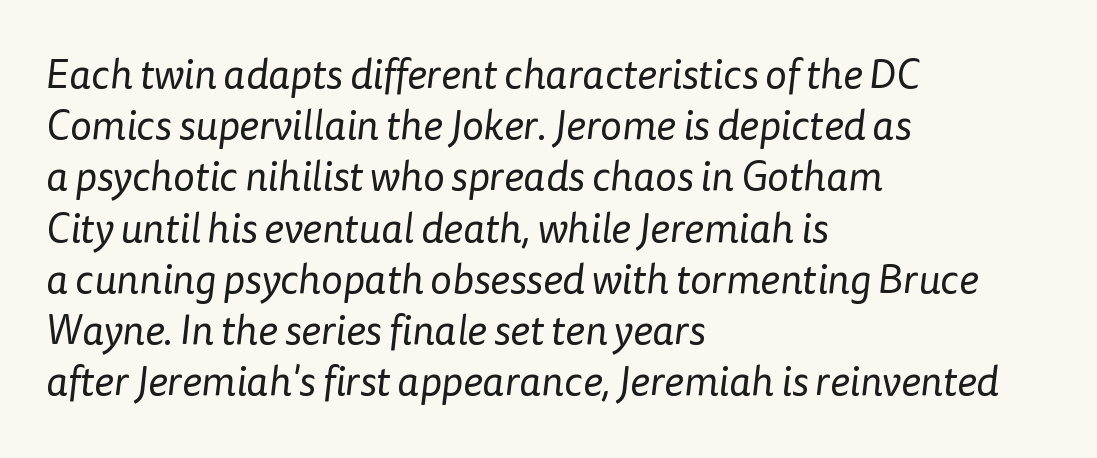
The image shows 41 px regular-weight sans-serif type; set left-aligned, normal line spacing (1.25x), normal letter spacing, not underlined; low stroke contrast and a medium x-height.
